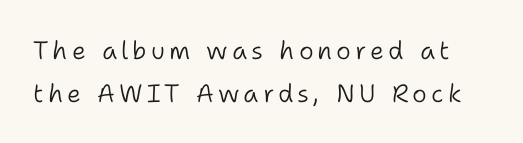
The image shows 25 px text type, upright; set line spacing 1.71x, not underlined.
